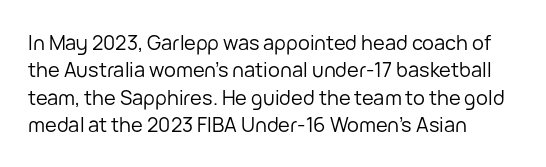
Caption: standard tracking, unaltered. Alignment: flush left. Line spacing here is normal. Weight: not bold — regular or lighter.
